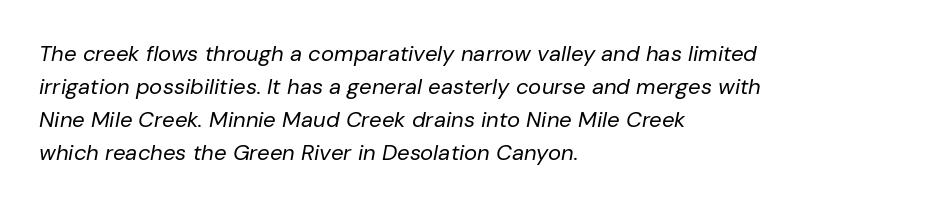
{"italic": "yes", "lean": "right", "slant_degrees": 10, "bold": "no", "underline": "no", "align": "left", "line_spacing": "normal", "line_spacing_ratio": 1.5, "letter_spacing": "normal", "letter_spacing_em": 0.0, "glyph_px": 22}
